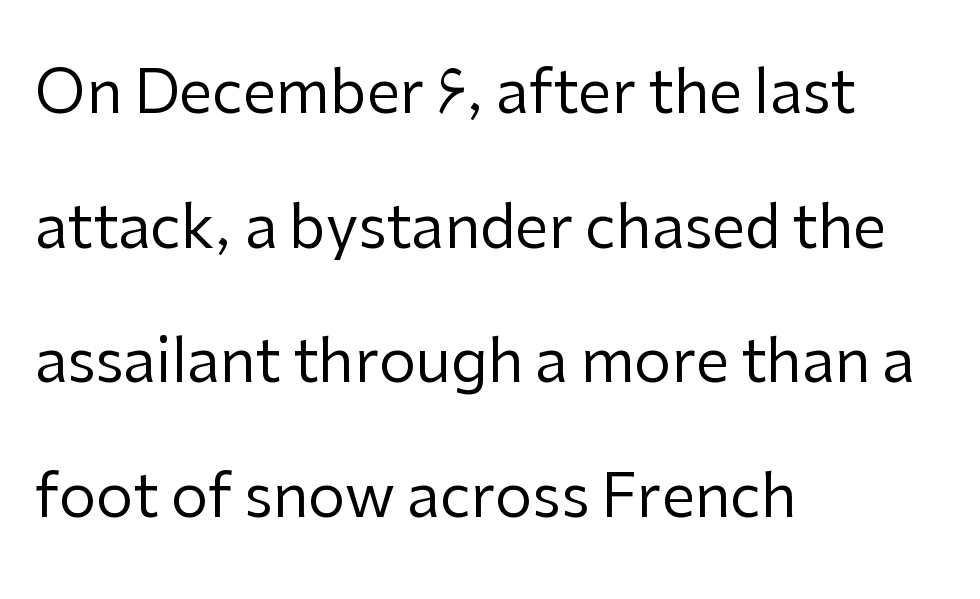
The image shows 59 px regular-weight sans-serif type, upright; set left-aligned, loose line spacing (2.28x), normal letter spacing, not underlined; low stroke contrast and a medium x-height.
